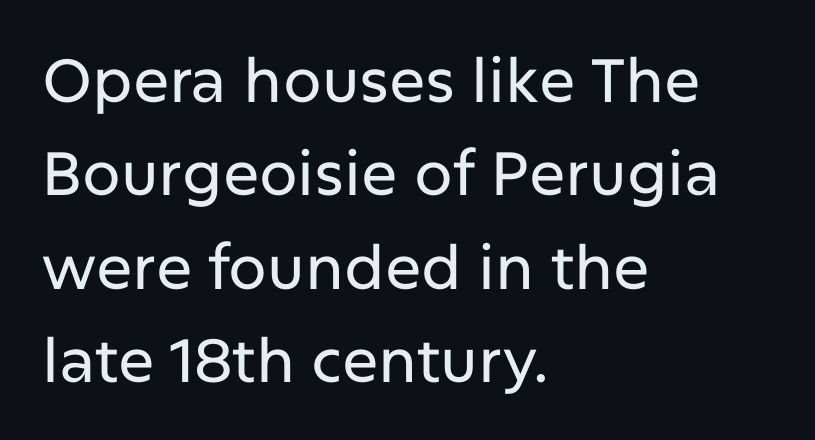
Q: Is the text italic (slanted)? A: No, it is upright.
Q: Is the typeface a serif or a sans-serif typeface? A: Sans-serif.
Q: Is the text underlined? A: No.
Q: How is the paragraph aligned? A: Left-aligned.
Q: Is the spacing between letters normal or unusually wide? A: Normal.
Q: Is the spacing between lines tight, normal or loose? A: Normal.
Q: Width (condensed, normal, or wide)? A: Normal.
Q: Stroke contrast? A: Low.
Q: x-height? A: Medium.
Q: Monospaced? A: No.
